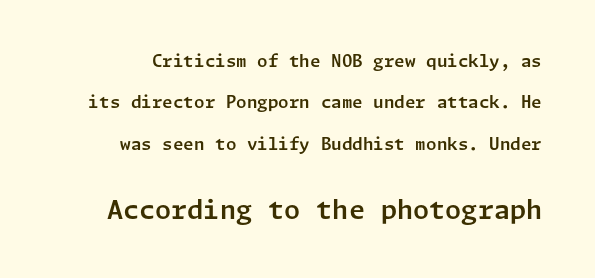
{"italic": "no", "underline": "no", "line_spacing": "loose", "line_spacing_ratio": 2.43, "letter_spacing": "normal", "letter_spacing_em": 0.0, "larger_block": "second", "size_ratio": 1.53, "glyph_px": 26}
